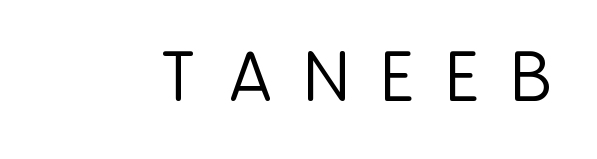
Q: Is the text bold? A: No.
Q: Is the text italic (slanted)? A: No, it is upright.
Q: Is the typeface a serif or a sans-serif typeface? A: Sans-serif.
Q: Is the text underlined? A: No.
Q: Is the spacing between letters normal or unusually wide? A: Unusually wide.
Q: Width (condensed, normal, or wide)? A: Condensed.
Q: Stroke contrast? A: Low.
Q: x-height? A: Medium.
Q: Monospaced? A: No.
